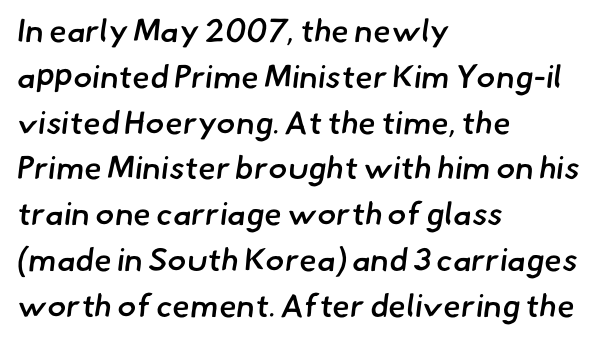
The rendering anchors every line to the left-hand side. Standard letterfit; no display-style spreading of the glyphs. You could not count columns in this text — the font is proportionally spaced. The typeface chosen for these lines omits serifs.
